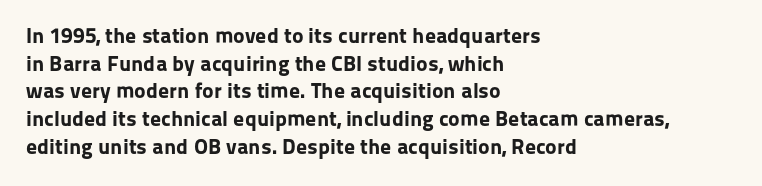
The image shows 22 px bold type, upright; set left-aligned, normal line spacing (1.26x), normal letter spacing, not underlined.
